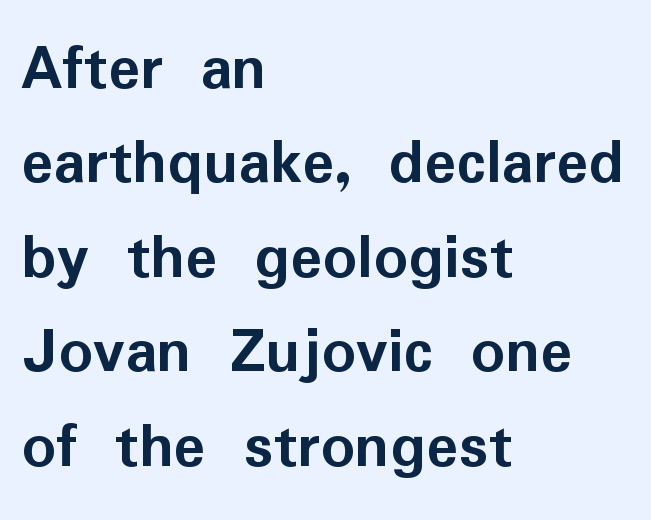
The compositor pushed each line to the left boundary. One glance says typical: line gaps are just what's usual. Do the characters align in a grid? No, the font is proportional. The lettering holds an erect, upright posture throughout. Look at the tracking — it's just the regular setting, nothing added. The glyphs are unaccompanied by any horizontal stroke below them.
